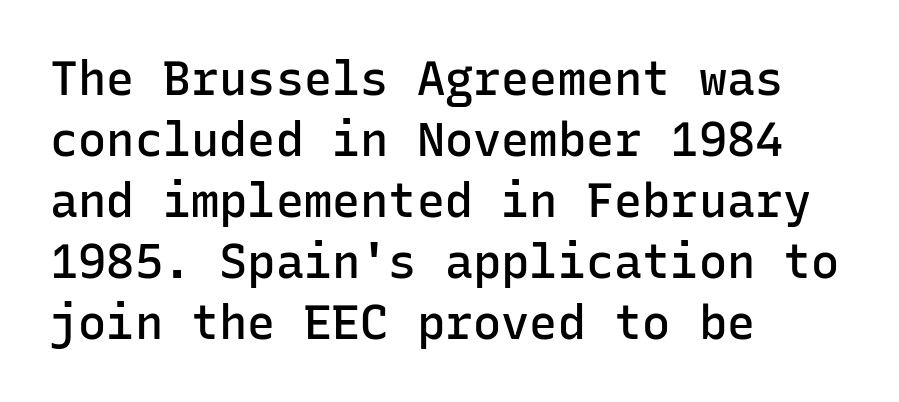
{"serif": "no", "italic": "no", "bold": "semi", "weight": "semibold", "width": "normal", "stroke_contrast": "low", "x_height": "medium", "monospaced": "yes", "underline": "no", "align": "left", "line_spacing": "normal", "line_spacing_ratio": 1.3, "letter_spacing": "normal", "letter_spacing_em": 0.0, "glyph_px": 47}
